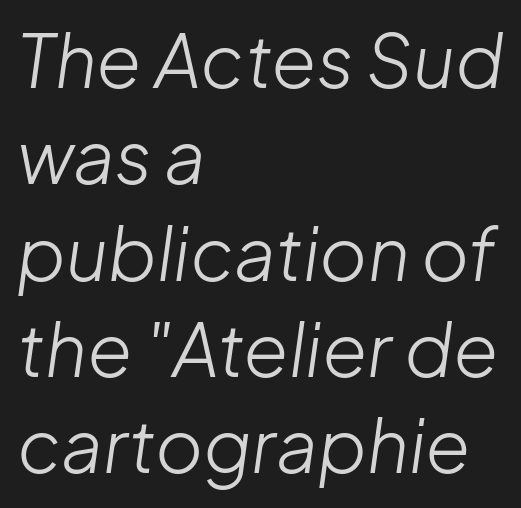
Q: Is the text bold? A: No.
Q: Is the text italic (slanted)? A: Yes, it leans right by about 8 degrees.
Q: Is the text underlined? A: No.
Q: How is the paragraph aligned? A: Left-aligned.
Q: Is the spacing between letters normal or unusually wide? A: Normal.
Q: Is the spacing between lines tight, normal or loose? A: Normal.
Q: Width (condensed, normal, or wide)? A: Normal.
Q: Stroke contrast? A: Low.
Q: x-height? A: Medium.
Q: Monospaced? A: No.
